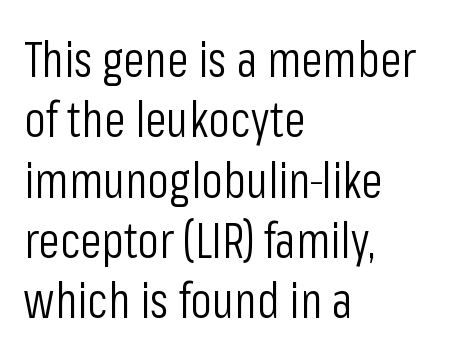
The letterforms sit shoulder to shoulder at normal distance. Has an underline been added? It has not. This sample has the flowing, uneven cadence of proportional lettering. A typesetter would label this face a sans. Nope, not italic — everything's standing straight. The rendering anchors every line to the left-hand side.
